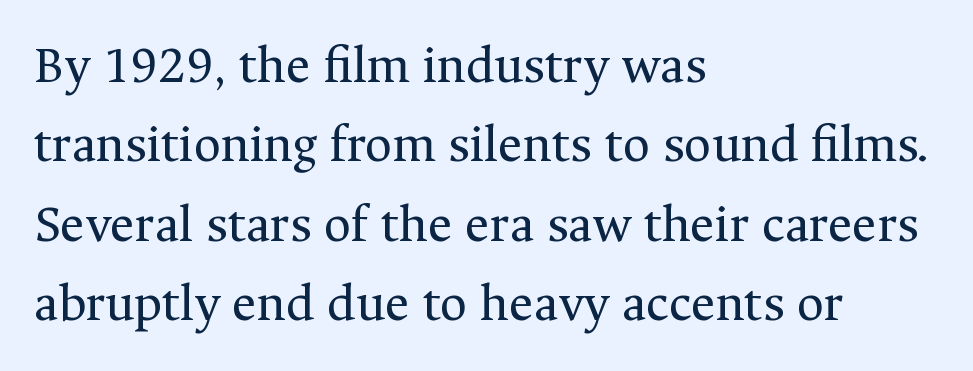
The axis of the letterforms is exactly vertical. This is serif lettering, the kind often seen in printed books. A clean baseline with only descenders dipping below it. Which margin do the lines hug? The left one — the right edge is uneven. The vertical gap from one line to the next is medium.
